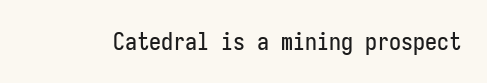
Q: Is the text italic (slanted)? A: No, it is upright.
Q: Is the text underlined? A: No.
Q: Is the spacing between letters normal or unusually wide? A: Normal.
